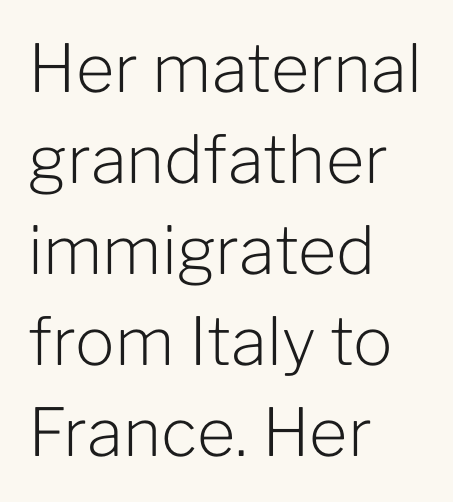
The image shows 66 px light sans-serif type, upright; set left-aligned, normal line spacing (1.38x), normal letter spacing, not underlined; low stroke contrast and a medium x-height.
